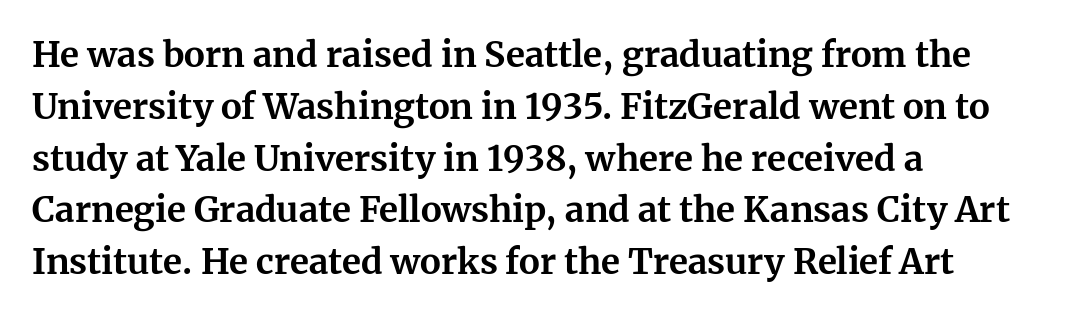
Heavy-handed strokes throughout: this text is bold. The typesetter chose a ragged-right arrangement here. Character widths vary here, with narrow letters taking less room than wide ones. Typographically, this falls in the serif category.
